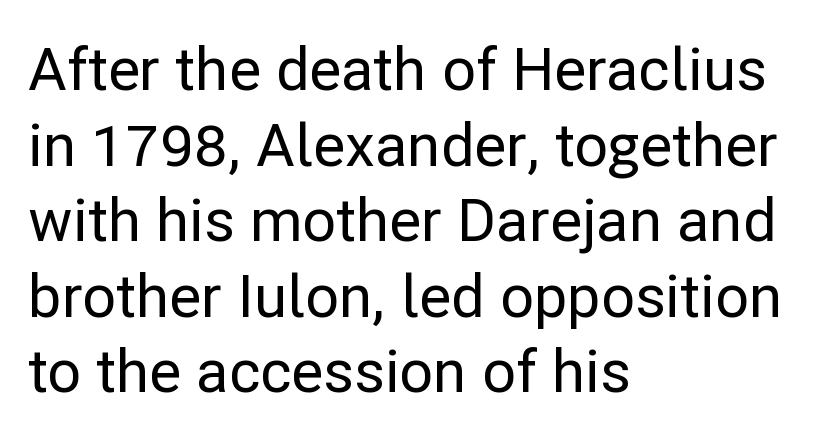
Each letter keeps its own natural width here, so spacing adapts to shape. Vertically, the passage feels balanced, rows spaced as you'd expect. Ordinary non-slanted type is in use. Rule under the text: the space is simply empty. The ragged edge is on the right, which tells us the setting is flush left. There is no visible air inserted between adjacent glyphs.
